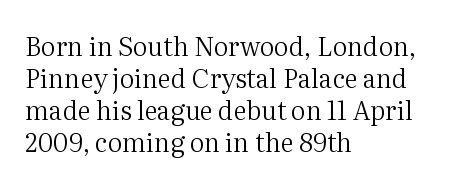
{"italic": "no", "bold": "no", "underline": "no", "align": "left", "line_spacing_ratio": 1.23, "letter_spacing": "normal", "letter_spacing_em": 0.0, "glyph_px": 26}
